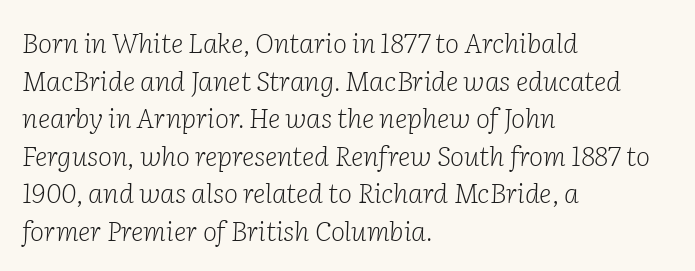
The image shows 27 px text type, italic (leaning right); set left-aligned, normal line spacing (1.39x), normal letter spacing, not underlined.
